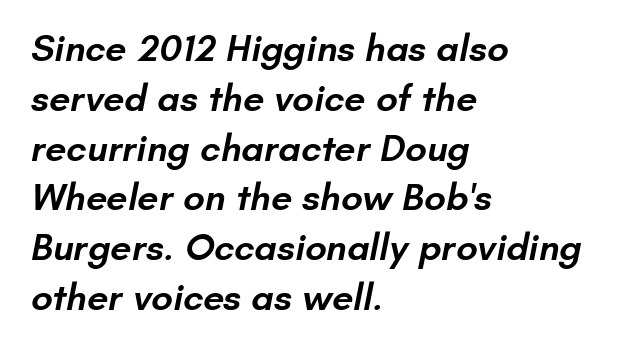
{"serif": "no", "bold": "semi", "weight": "semibold", "width": "normal", "stroke_contrast": "low", "x_height": "small", "monospaced": "no", "underline": "no", "align": "left", "line_spacing": "normal", "line_spacing_ratio": 1.31, "letter_spacing": "normal", "letter_spacing_em": 0.0, "glyph_px": 38}
